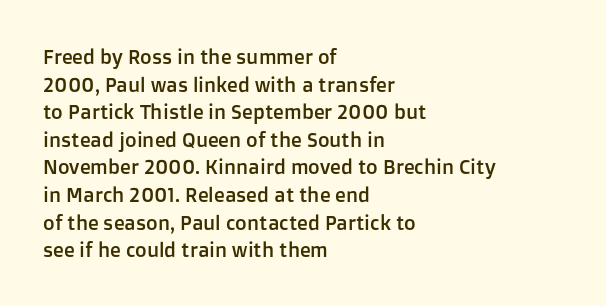
The block of text has a typical density, with ordinary space between rows. The letters stand straight up with perfectly vertical stems. Line starts are locked; line ends wander. Between one letter and the next there's only the usual sliver of space. Type without underlining.
